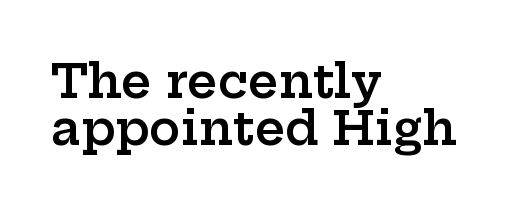
The image shows 47 px semibold, wide serif type, upright; set left-aligned, tight line spacing (1.0x), normal letter spacing, not underlined; low stroke contrast and a medium x-height.
